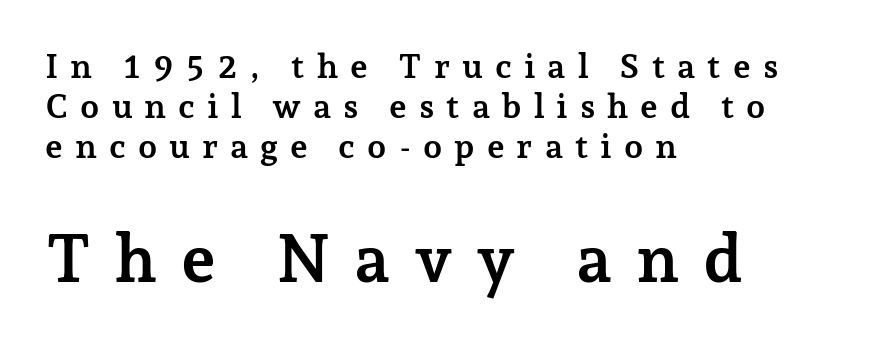
The ragged edge is on the right, which tells us the setting is flush left. Here the designer chose a conventional face with non-uniform glyph widths. Observe the serifs anchoring each vertical stroke in this sample. Summary of weight: heavy, a full bold. The letters are spread apart with noticeably loose tracking. The foot of each line stays bare and open.
